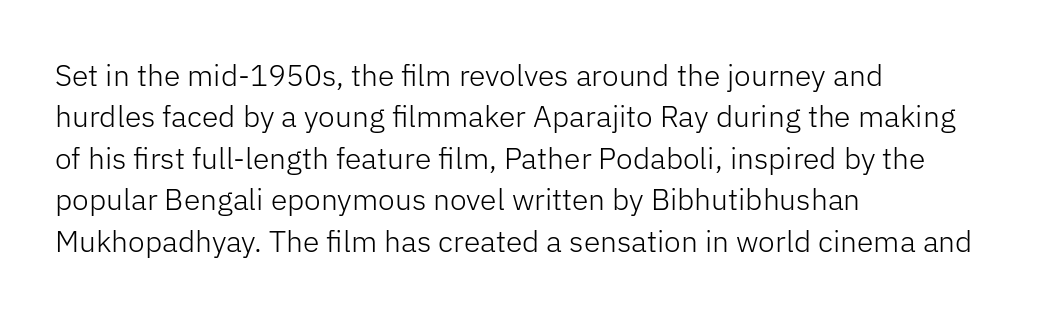
Q: Is the text bold? A: No.
Q: Is the text italic (slanted)? A: No, it is upright.
Q: Is the typeface a serif or a sans-serif typeface? A: Sans-serif.
Q: Is the text underlined? A: No.
Q: How is the paragraph aligned? A: Left-aligned.
Q: Is the spacing between letters normal or unusually wide? A: Normal.
Q: Is the spacing between lines tight, normal or loose? A: Normal.
Q: Width (condensed, normal, or wide)? A: Normal.
Q: Stroke contrast? A: Low.
Q: x-height? A: Medium.
Q: Monospaced? A: No.
